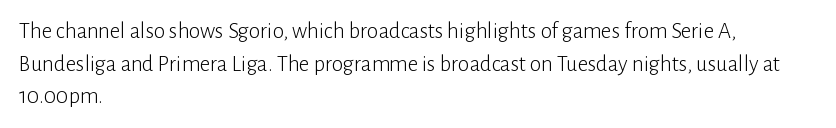
Characters follow at the spacing the type designer built in. The letterforms sit at book weight or below. Rendered with straight, roman letterforms. The rows are spaced the way most documents space them. The strip under each line holds only bare page.
